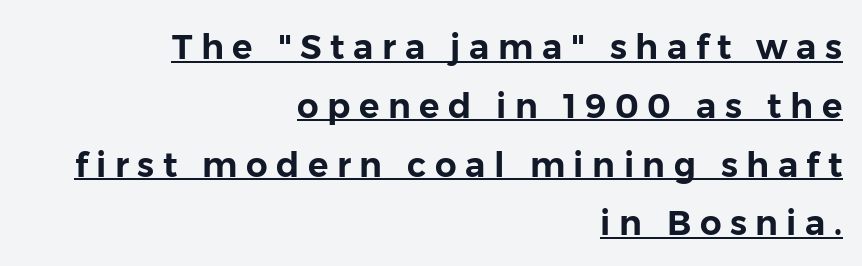
If you drew a line through each stem, it would be perfectly vertical. The passage shown is underscored from start to finish. The rendering shows plain stroke endings on the letterforms — a sans-serif design. Line endings align vertically; line beginnings do not. Proportional: the letters do not fall into vertical columns. Words appear elongated and porous because spacing is wide.
